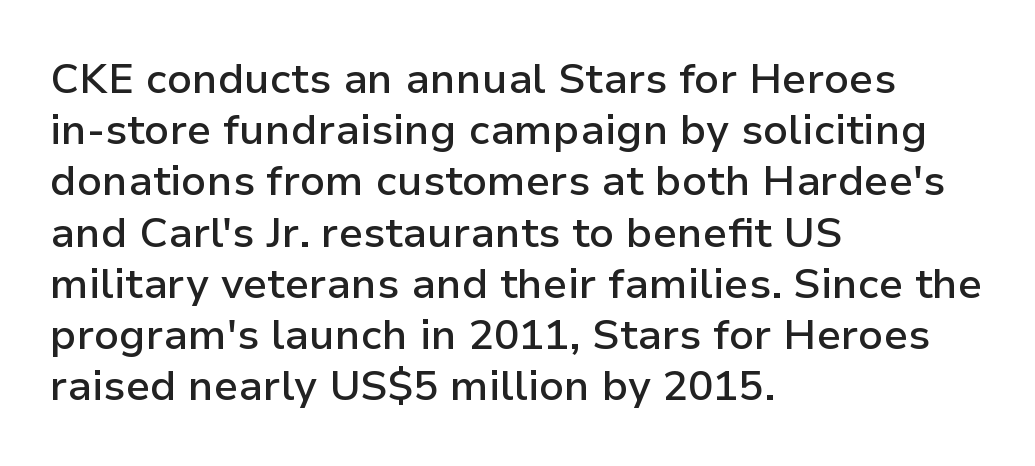
{"serif": "no", "italic": "no", "bold": "semi", "weight": "semibold", "width": "normal", "stroke_contrast": "low", "x_height": "medium", "monospaced": "no", "underline": "no", "align": "left", "line_spacing_ratio": 1.22, "letter_spacing": "normal", "letter_spacing_em": 0.0, "glyph_px": 42}
